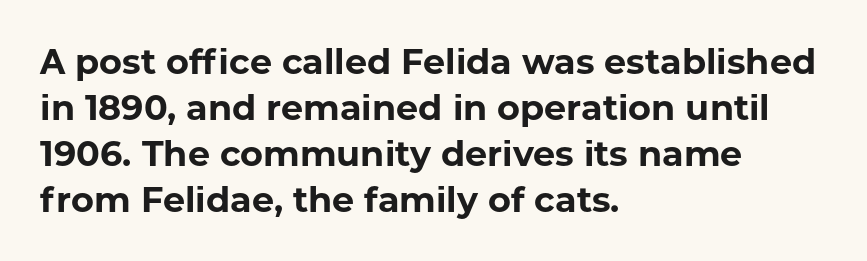
Q: Is the text bold? A: Yes.
Q: Is the text italic (slanted)? A: No, it is upright.
Q: Is the typeface a serif or a sans-serif typeface? A: Sans-serif.
Q: Is the text underlined? A: No.
Q: How is the paragraph aligned? A: Left-aligned.
Q: Is the spacing between letters normal or unusually wide? A: Normal.
Q: Is the spacing between lines tight, normal or loose? A: Normal.
Q: Width (condensed, normal, or wide)? A: Normal.
Q: Stroke contrast? A: Low.
Q: x-height? A: Medium.
Q: Monospaced? A: No.
